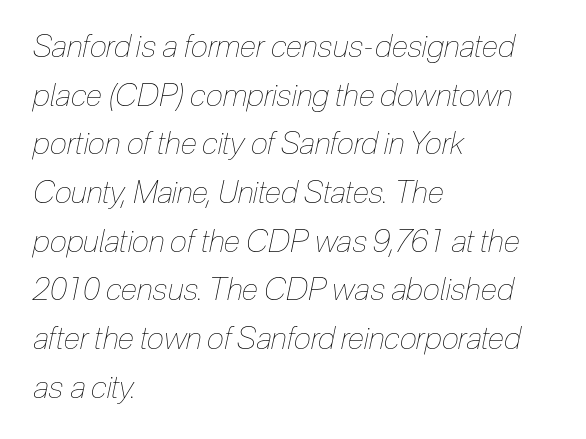
Q: Is the text bold? A: No.
Q: Is the text italic (slanted)? A: Yes, it leans right by about 12 degrees.
Q: Is the text underlined? A: No.
Q: How is the paragraph aligned? A: Left-aligned.
Q: Is the spacing between letters normal or unusually wide? A: Normal.
Q: Is the spacing between lines tight, normal or loose? A: Normal.
Q: Width (condensed, normal, or wide)? A: Condensed.
Q: Stroke contrast? A: Low.
Q: x-height? A: Medium.
Q: Monospaced? A: No.
